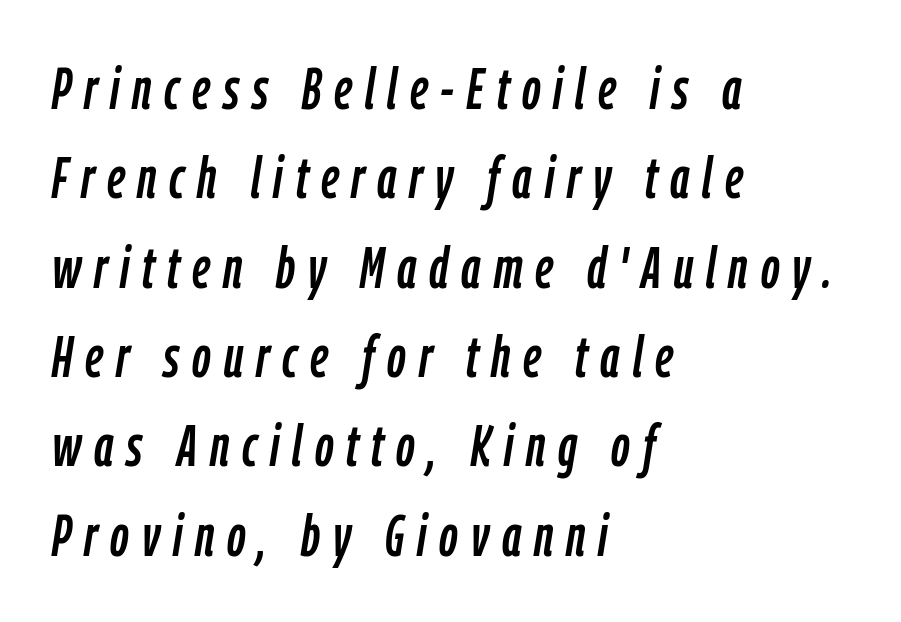
{"italic": "yes", "lean": "right", "slant_degrees": 9, "width": "condensed", "stroke_contrast": "low", "x_height": "medium", "monospaced": "no", "underline": "no", "align": "left", "line_spacing": "normal", "line_spacing_ratio": 1.54, "letter_spacing": "wide", "letter_spacing_em": 0.22, "glyph_px": 58}
